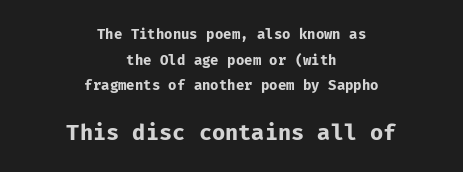
The image shows 22 px bold type, upright; set centered, line spacing 1.83x, normal letter spacing, not underlined; the second (bottom) block is 1.57x larger.
